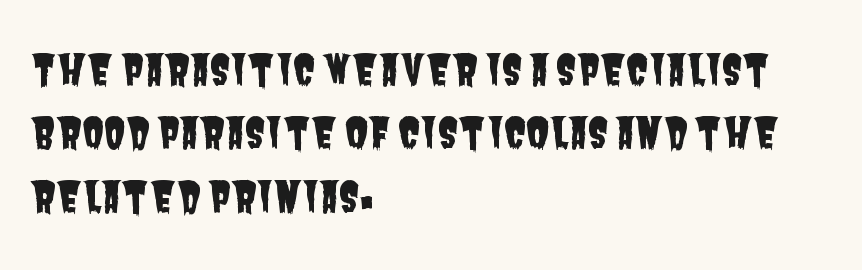
Each row of text sits above clean, open space. A classic flush-left, rag-right setting is used for this passage. Look at the bottom of the vertical strokes: they stop flat, with no serifs. These lines are rendered in a variable-pitch font. Evenly set lines give the paragraph a standard silhouette. A typesetter would call this zero additional tracking.
